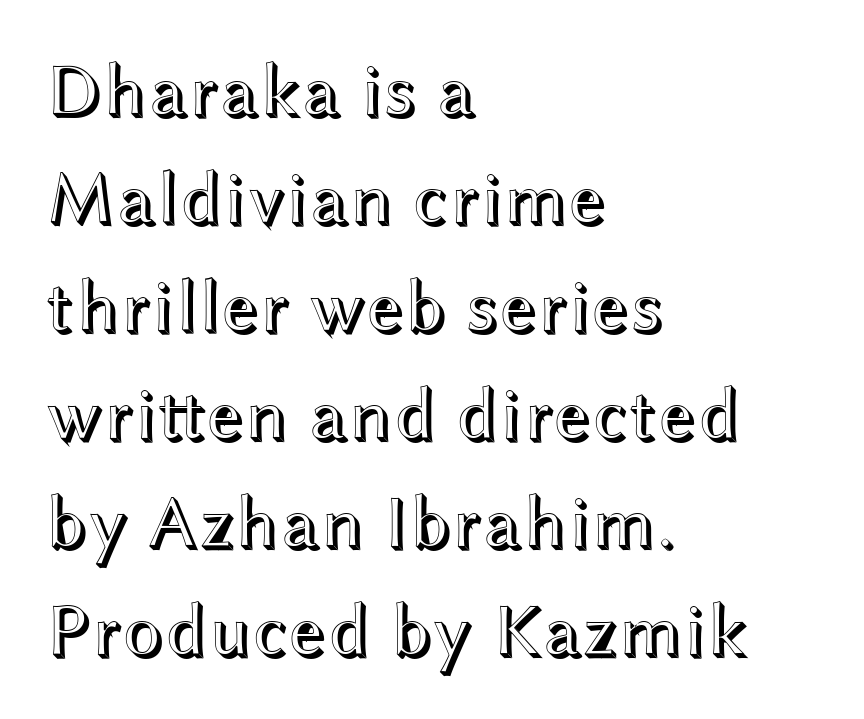
{"italic": "no", "width": "wide", "x_height": "medium", "monospaced": "no", "underline": "no", "align": "left", "line_spacing": "normal", "line_spacing_ratio": 1.44, "letter_spacing": "normal", "letter_spacing_em": 0.0, "glyph_px": 75}
